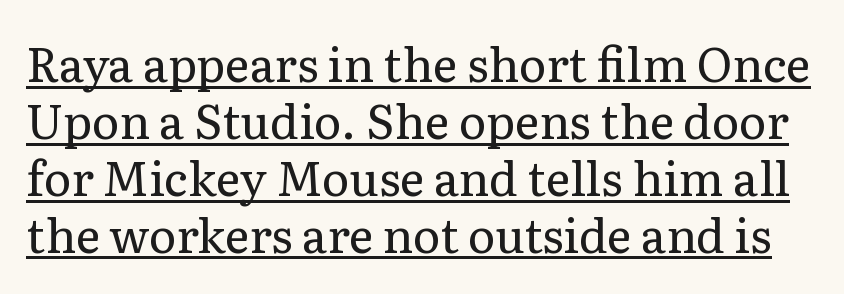
The image shows 47 px regular-weight serif type, upright; set line spacing 1.21x, normal letter spacing, underlined; low stroke contrast and a medium x-height.
